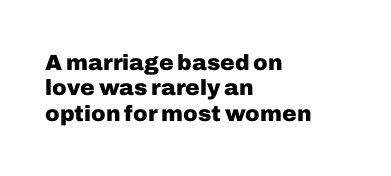
{"italic": "no", "bold": "yes", "underline": "no", "align": "left", "line_spacing": "tight", "line_spacing_ratio": 1.15, "letter_spacing": "normal", "letter_spacing_em": 0.0, "glyph_px": 22}
